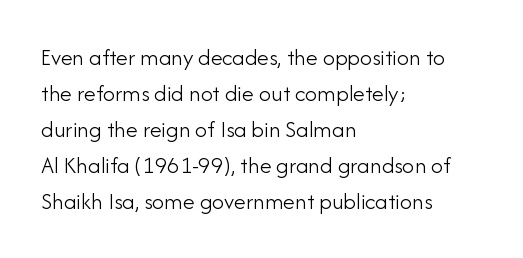
The image shows 24 px text type, upright; set left-aligned, normal line spacing (1.5x), normal letter spacing, not underlined.
